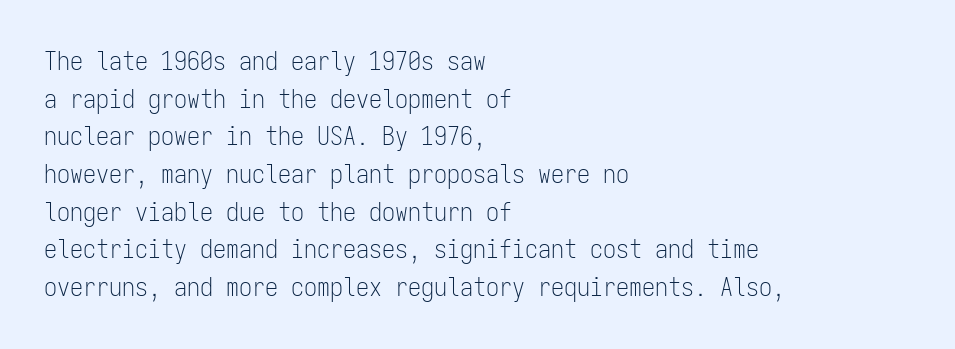
Q: Is the text bold? A: No.
Q: Is the text italic (slanted)? A: No, it is upright.
Q: Is the text underlined? A: No.
Q: How is the paragraph aligned? A: Left-aligned.
Q: Is the spacing between letters normal or unusually wide? A: Normal.
Q: Is the spacing between lines tight, normal or loose? A: Normal.
